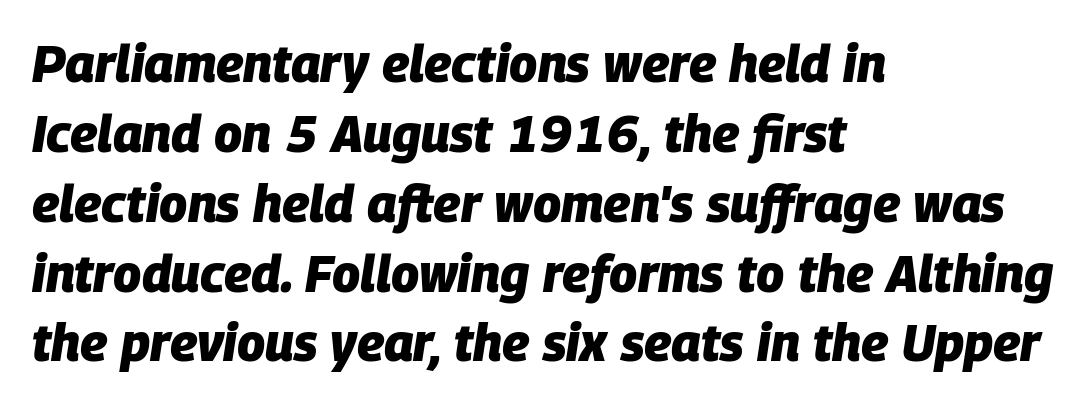
{"italic": "yes", "lean": "right", "slant_degrees": 9, "bold": "yes", "weight": "heavy", "width": "normal", "stroke_contrast": "low", "x_height": "large", "monospaced": "no", "underline": "no", "align": "left", "line_spacing": "normal", "line_spacing_ratio": 1.37, "letter_spacing": "normal", "letter_spacing_em": 0.0, "glyph_px": 51}
